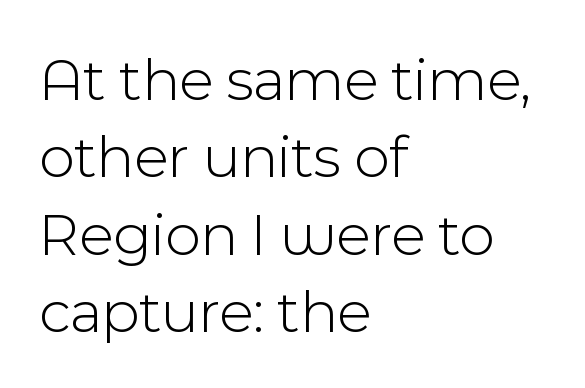
Students, observe: this is what conventionally led text looks like. The designer went with a sans here, leaving each stem footless. Only glyphs here, with clear space below each row. The rendering uses natural spacing where letterforms have individual widths. The tracking reads as untouched default to a designer's eye.
